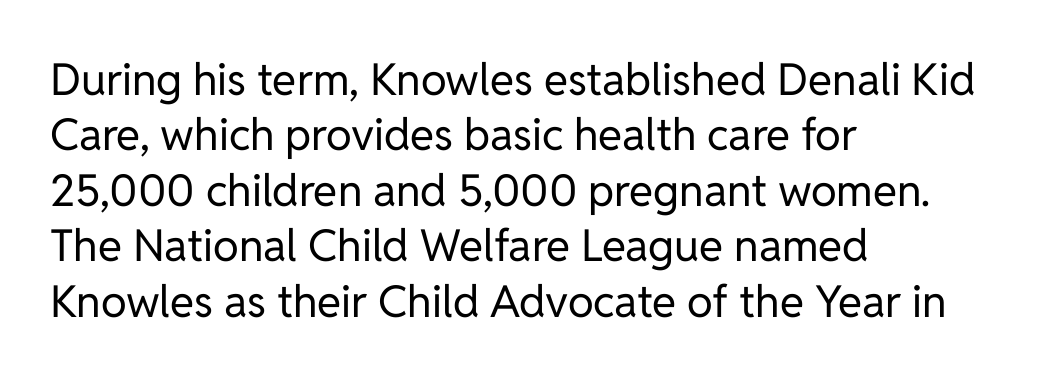
Q: Is the text bold? A: No.
Q: Is the text italic (slanted)? A: No, it is upright.
Q: Is the typeface a serif or a sans-serif typeface? A: Sans-serif.
Q: Is the text underlined? A: No.
Q: How is the paragraph aligned? A: Left-aligned.
Q: Is the spacing between letters normal or unusually wide? A: Normal.
Q: Is the spacing between lines tight, normal or loose? A: Normal.
Q: Width (condensed, normal, or wide)? A: Normal.
Q: Stroke contrast? A: Low.
Q: x-height? A: Medium.
Q: Monospaced? A: No.
